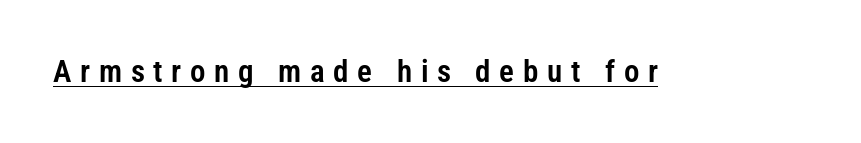
The image shows 31 px condensed sans-serif type, upright; set unusually wide letter spacing (+0.28 em), underlined; low stroke contrast and a medium x-height.
